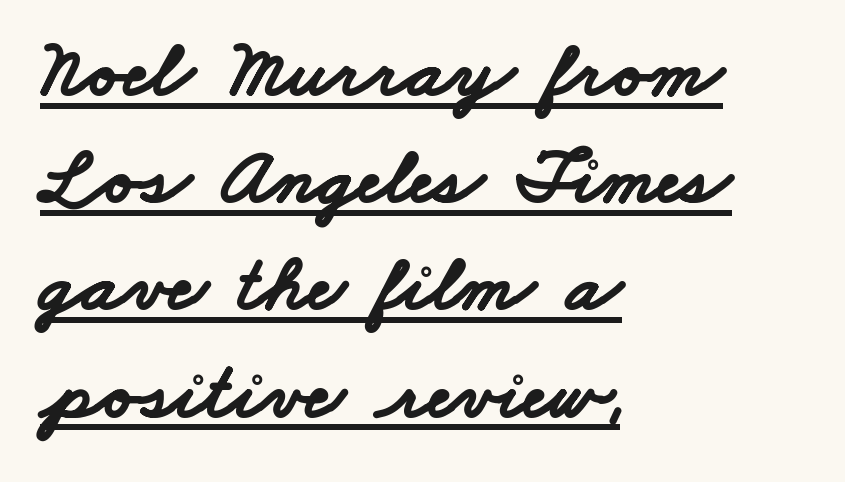
Q: Is the text bold? A: Yes.
Q: Is the typeface a serif or a sans-serif typeface? A: Sans-serif.
Q: Is the text underlined? A: Yes.
Q: How is the paragraph aligned? A: Left-aligned.
Q: Is the spacing between letters normal or unusually wide? A: Normal.
Q: Is the spacing between lines tight, normal or loose? A: Normal.
Q: Width (condensed, normal, or wide)? A: Wide.
Q: Stroke contrast? A: Low.
Q: x-height? A: Small.
Q: Monospaced? A: No.
